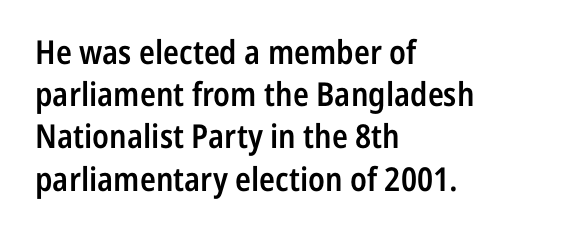
{"serif": "no", "italic": "no", "bold": "semi", "weight": "semibold", "width": "condensed", "stroke_contrast": "low", "x_height": "medium", "monospaced": "no", "underline": "no", "align": "left", "line_spacing": "normal", "line_spacing_ratio": 1.28, "letter_spacing": "normal", "letter_spacing_em": 0.0, "glyph_px": 33}
